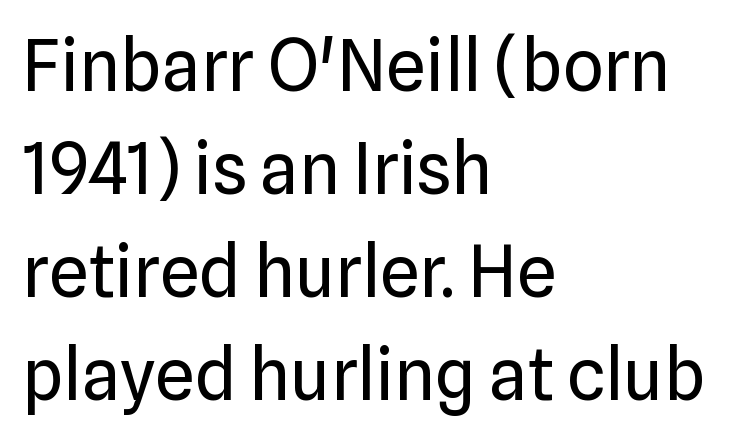
The image shows 71 px regular-weight sans-serif type, upright; set left-aligned, normal line spacing (1.45x), normal letter spacing, not underlined; low stroke contrast and a medium x-height.
